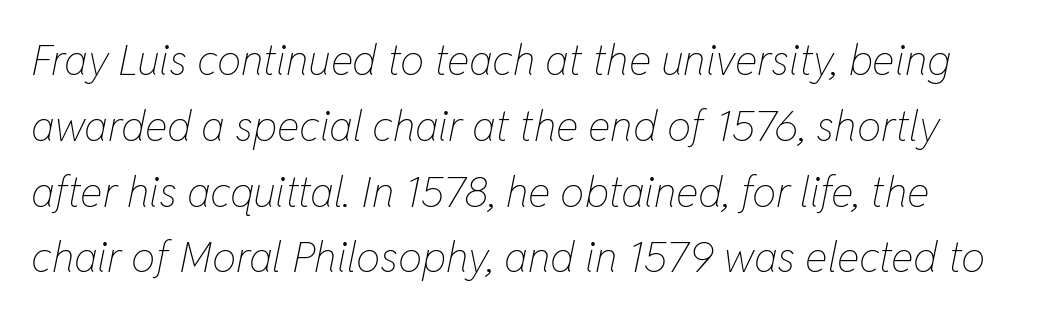
{"italic": "yes", "lean": "right", "slant_degrees": 11, "bold": "no", "weight": "thin", "width": "condensed", "stroke_contrast": "low", "x_height": "medium", "monospaced": "no", "underline": "no", "line_spacing": "normal", "line_spacing_ratio": 1.53, "letter_spacing": "normal", "letter_spacing_em": 0.0, "glyph_px": 43}
